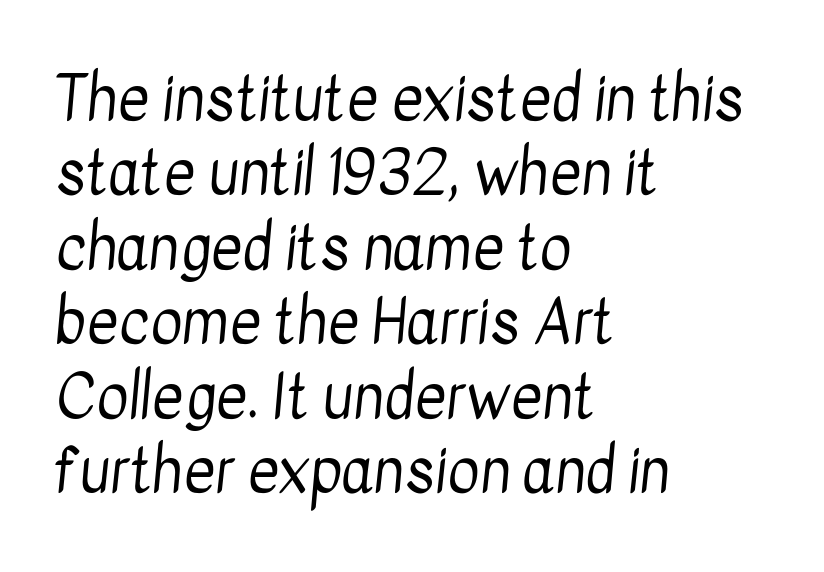
{"serif": "no", "bold": "no", "weight": "regular", "width": "condensed", "stroke_contrast": "low", "x_height": "medium", "monospaced": "no", "underline": "no", "align": "left", "line_spacing_ratio": 1.22, "letter_spacing": "normal", "letter_spacing_em": 0.0, "glyph_px": 61}
